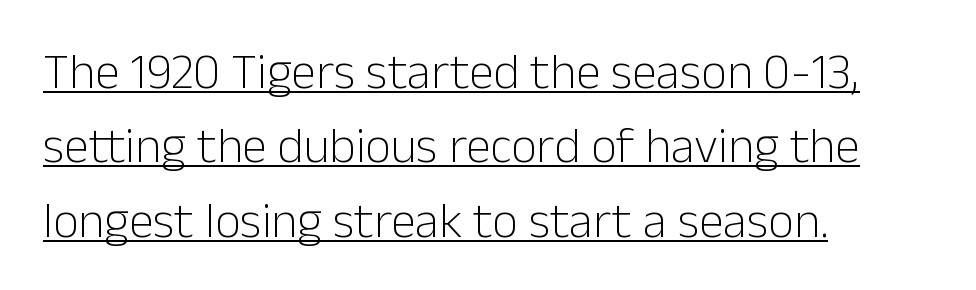
The face used here is proportionally spaced, like ordinary book or web type. Italic? Not at all — the glyphs are vertical. Every word sits above its own underline. Honestly, the letter spacing is just normal — you wouldn't notice it.
